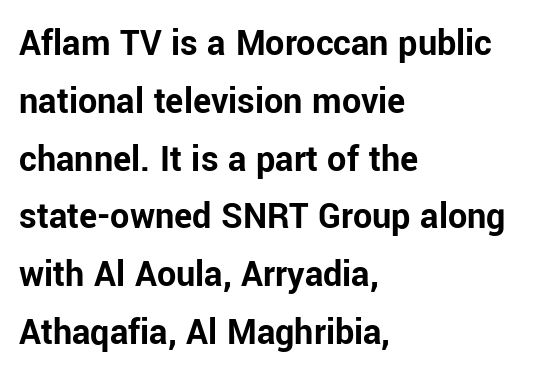
Alignment: flush left. Rule under the text: the space is simply empty. In terms of weight, the rendering is a true, heavy bold. Character widths vary here, with narrow letters taking less room than wide ones. Quick note: interline space is typical. Is there any slant? The stems are plumb.
